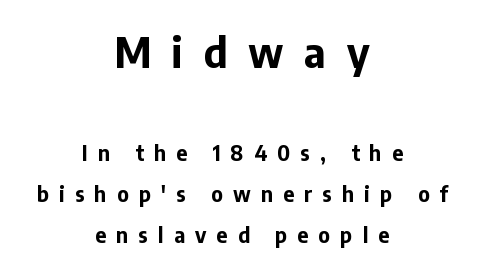
{"serif": "no", "italic": "no", "bold": "yes", "weight": "bold", "width": "normal", "stroke_contrast": "low", "x_height": "medium", "monospaced": "no", "underline": "no", "align": "center", "line_spacing": "loose", "line_spacing_ratio": 1.95, "letter_spacing": "wide", "letter_spacing_em": 0.49, "larger_block": "first", "size_ratio": 2.0, "glyph_px": 42}
